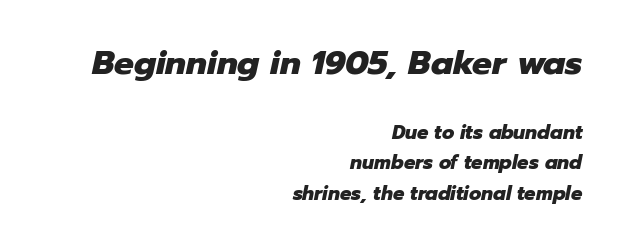
Q: Is the text bold? A: Yes.
Q: Is the text italic (slanted)? A: Yes, it leans right by about 12 degrees.
Q: Is the text underlined? A: No.
Q: How is the paragraph aligned? A: Right-aligned.
Q: Is the spacing between letters normal or unusually wide? A: Normal.
Q: Is the spacing between lines tight, normal or loose? A: Normal.
Q: Which block of text is set in a larger size, the first (top) or the second (bottom)? A: The first (top) one.
Q: Width (condensed, normal, or wide)? A: Normal.
Q: Stroke contrast? A: Low.
Q: x-height? A: Medium.
Q: Monospaced? A: No.
